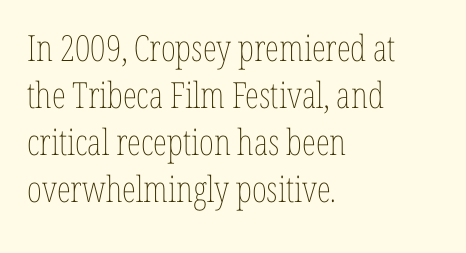
The image shows 36 px thin, condensed type, upright; set left-aligned, normal line spacing (1.31x), normal letter spacing, not underlined; low stroke contrast and a medium x-height.
